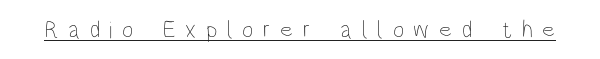
The image shows 24 px text type, upright; set unusually wide letter spacing (+0.4 em), underlined.
